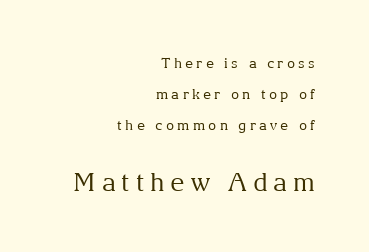
{"italic": "no", "bold": "no", "underline": "no", "align": "right", "line_spacing": "loose", "line_spacing_ratio": 2.2, "letter_spacing": "wide", "letter_spacing_em": 0.23, "larger_block": "second", "size_ratio": 1.79, "glyph_px": 25}
